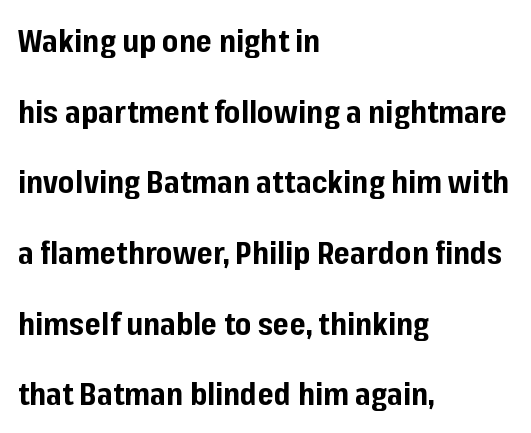
Nobody drew a line under any word here. Characters follow at the spacing the type designer built in. Upright lettering throughout. Is this a fixed-width face? No — the glyphs have proportional, varying widths. The compositor pushed each line to the left boundary. Regarding serifs, this sample does without them.
